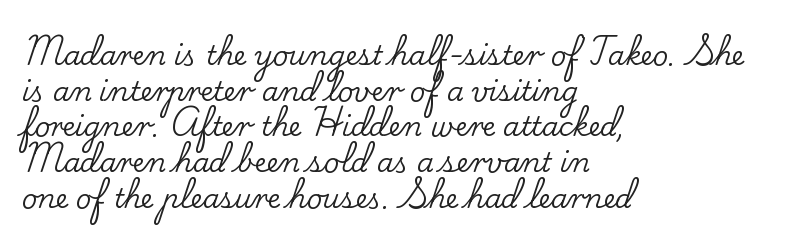
Q: Is the text italic (slanted)? A: Yes.
Q: Is the text underlined? A: No.
Q: How is the paragraph aligned? A: Left-aligned.
Q: Is the spacing between letters normal or unusually wide? A: Normal.
Q: Is the spacing between lines tight, normal or loose? A: Normal.
